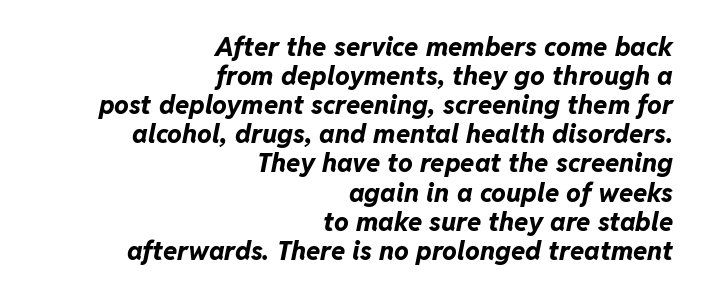
Q: Is the text bold? A: Yes.
Q: Is the text italic (slanted)? A: Yes, it leans right by about 11 degrees.
Q: Is the text underlined? A: No.
Q: How is the paragraph aligned? A: Right-aligned.
Q: Is the spacing between letters normal or unusually wide? A: Normal.
Q: Is the spacing between lines tight, normal or loose? A: Tight.
